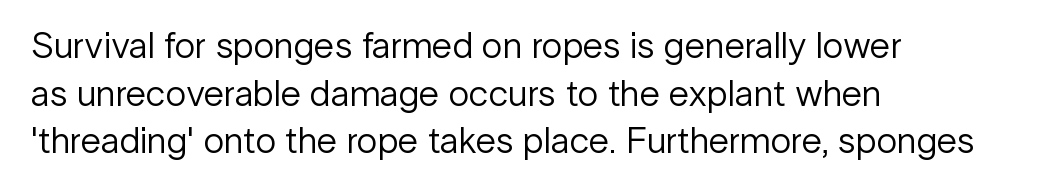
{"serif": "no", "italic": "no", "bold": "no", "weight": "regular", "width": "normal", "stroke_contrast": "low", "x_height": "medium", "monospaced": "no", "underline": "no", "align": "left", "line_spacing": "normal", "line_spacing_ratio": 1.29, "letter_spacing": "normal", "letter_spacing_em": 0.0, "glyph_px": 37}
